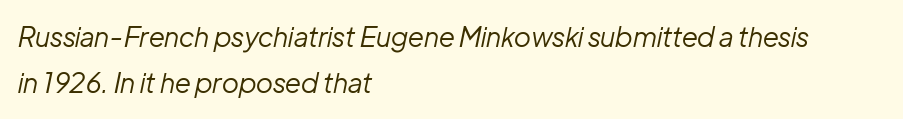
Q: Is the text bold? A: No.
Q: Is the text italic (slanted)? A: Yes, it leans right by about 12 degrees.
Q: Is the text underlined? A: No.
Q: How is the paragraph aligned? A: Left-aligned.
Q: Is the spacing between letters normal or unusually wide? A: Normal.
